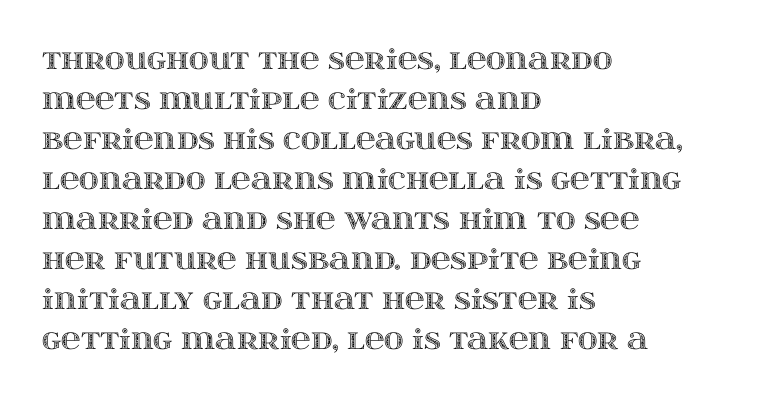
The image shows 27 px text type, upright; set left-aligned, normal line spacing (1.48x), normal letter spacing, not underlined.
